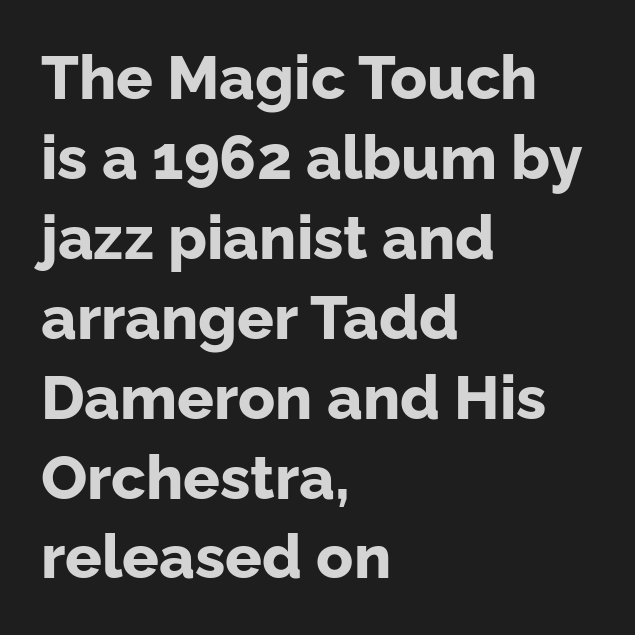
The image shows 61 px bold sans-serif type, upright; set left-aligned, normal line spacing (1.31x), normal letter spacing, not underlined; low stroke contrast and a medium x-height.
